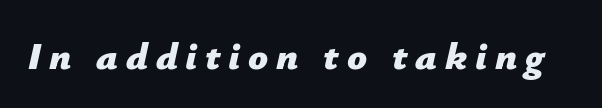
The image shows 39 px bold type, italic (leaning right); set unusually wide letter spacing (+0.2 em), not underlined; low stroke contrast and a medium x-height.
